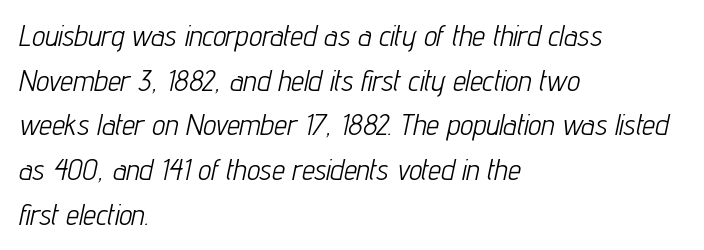
{"italic": "yes", "lean": "right", "slant_degrees": 12, "bold": "no", "weight": "light", "width": "condensed", "stroke_contrast": "low", "x_height": "medium", "monospaced": "no", "underline": "no", "align": "left", "line_spacing": "normal", "line_spacing_ratio": 1.54, "letter_spacing": "normal", "letter_spacing_em": 0.0, "glyph_px": 29}
